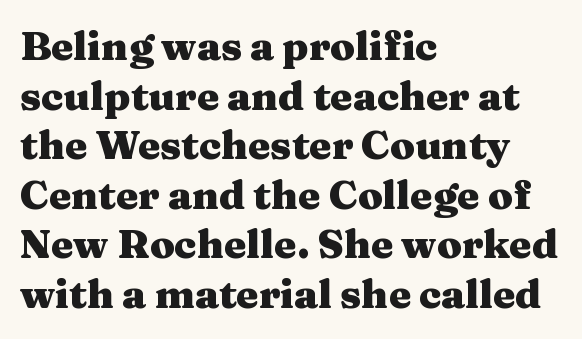
{"serif": "yes", "italic": "no", "bold": "yes", "weight": "heavy", "width": "wide", "stroke_contrast": "medium", "x_height": "medium", "monospaced": "no", "underline": "no", "align": "left", "line_spacing_ratio": 1.24, "letter_spacing": "normal", "letter_spacing_em": 0.0, "glyph_px": 40}
